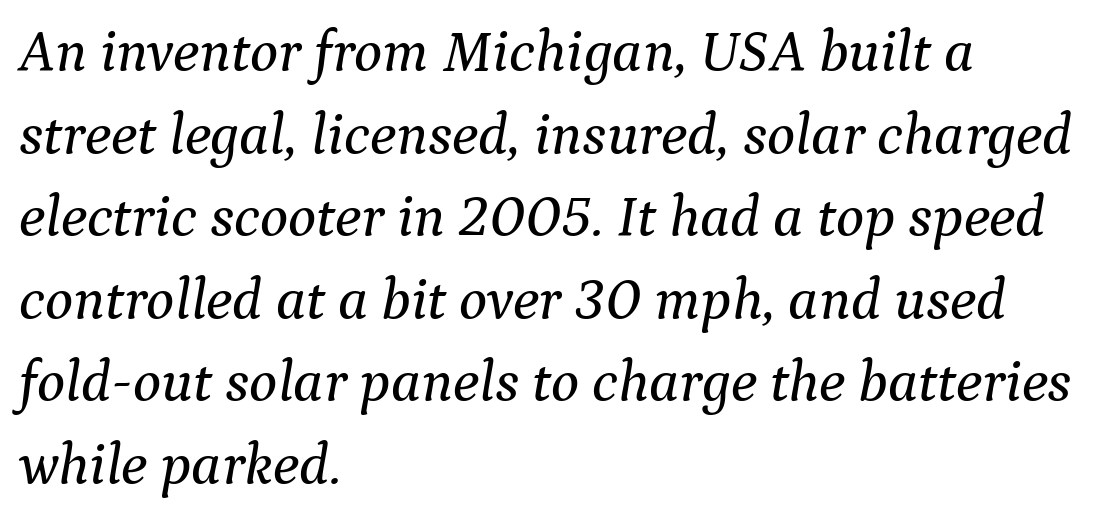
The image shows 59 px serif type, italic (leaning right); set left-aligned, normal line spacing (1.4x), normal letter spacing, not underlined; medium stroke contrast and a medium x-height.
